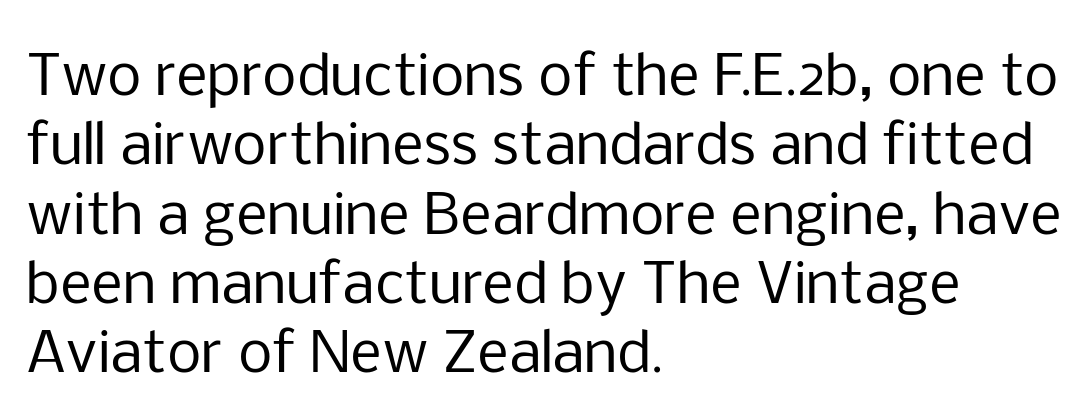
{"serif": "no", "italic": "no", "bold": "no", "weight": "regular", "width": "normal", "stroke_contrast": "low", "x_height": "medium", "monospaced": "no", "underline": "no", "align": "left", "line_spacing": "normal", "line_spacing_ratio": 1.26, "letter_spacing": "normal", "letter_spacing_em": 0.0, "glyph_px": 55}
